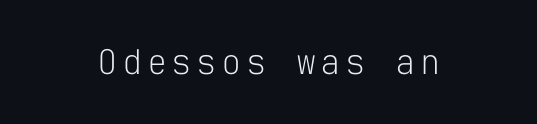
{"serif": "no", "italic": "no", "bold": "no", "weight": "light", "width": "normal", "stroke_contrast": "low", "x_height": "medium", "monospaced": "yes", "underline": "no", "align": "center", "glyph_px": 34}
